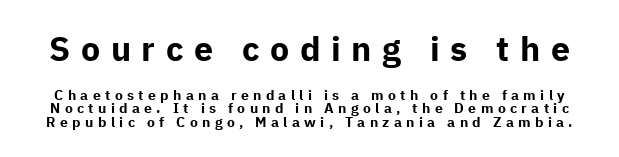
Q: Is the text bold? A: Yes.
Q: Is the text italic (slanted)? A: No, it is upright.
Q: Is the typeface a serif or a sans-serif typeface? A: Sans-serif.
Q: Is the text underlined? A: No.
Q: Is the spacing between letters normal or unusually wide? A: Unusually wide.
Q: Is the spacing between lines tight, normal or loose? A: Tight.
Q: Which block of text is set in a larger size, the first (top) or the second (bottom)? A: The first (top) one.
Q: Width (condensed, normal, or wide)? A: Normal.
Q: Stroke contrast? A: Low.
Q: x-height? A: Medium.
Q: Monospaced? A: No.
